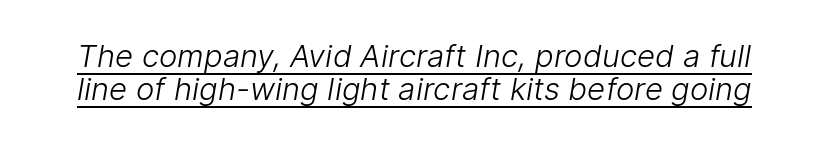
The image shows 31 px light sans-serif type; set tight line spacing (1.08x), normal letter spacing, underlined; low stroke contrast and a medium x-height.
